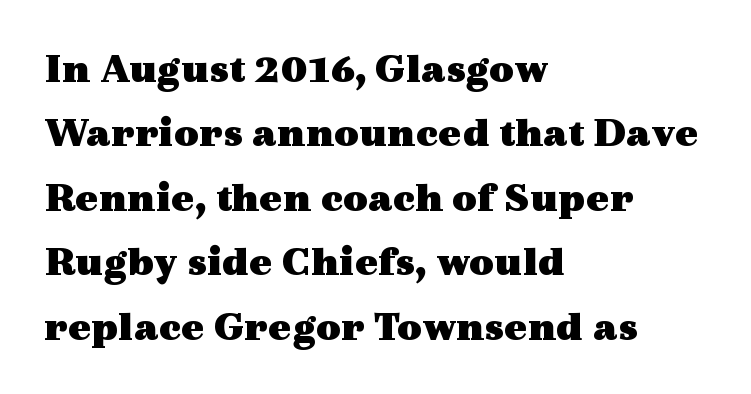
{"serif": "yes", "italic": "no", "bold": "yes", "weight": "heavy", "width": "wide", "x_height": "medium", "monospaced": "no", "underline": "no", "align": "left", "line_spacing": "normal", "line_spacing_ratio": 1.5, "letter_spacing": "normal", "letter_spacing_em": 0.0, "glyph_px": 43}
